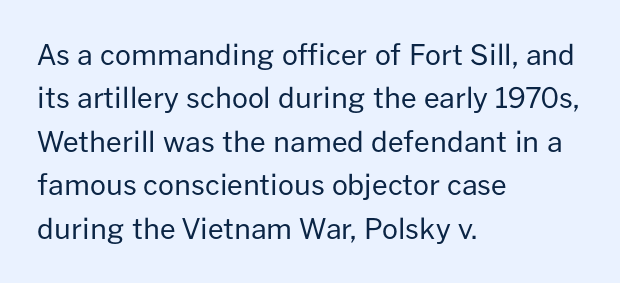
Q: Is the text bold? A: No.
Q: Is the text italic (slanted)? A: No, it is upright.
Q: Is the typeface a serif or a sans-serif typeface? A: Sans-serif.
Q: Is the text underlined? A: No.
Q: How is the paragraph aligned? A: Left-aligned.
Q: Is the spacing between letters normal or unusually wide? A: Normal.
Q: Is the spacing between lines tight, normal or loose? A: Normal.
Q: Width (condensed, normal, or wide)? A: Normal.
Q: Stroke contrast? A: Low.
Q: x-height? A: Medium.
Q: Monospaced? A: No.
